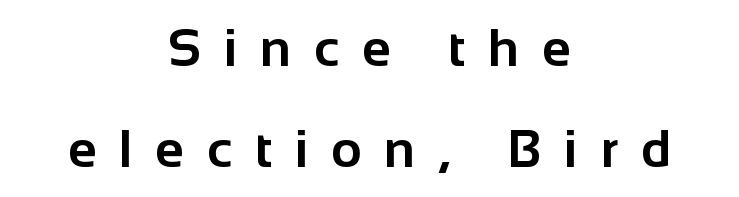
{"serif": "no", "italic": "no", "bold": "yes", "weight": "bold", "width": "normal", "stroke_contrast": "low", "x_height": "medium", "monospaced": "no", "underline": "no", "align": "center", "line_spacing": "loose", "line_spacing_ratio": 1.9, "letter_spacing": "wide", "letter_spacing_em": 0.43, "glyph_px": 53}
